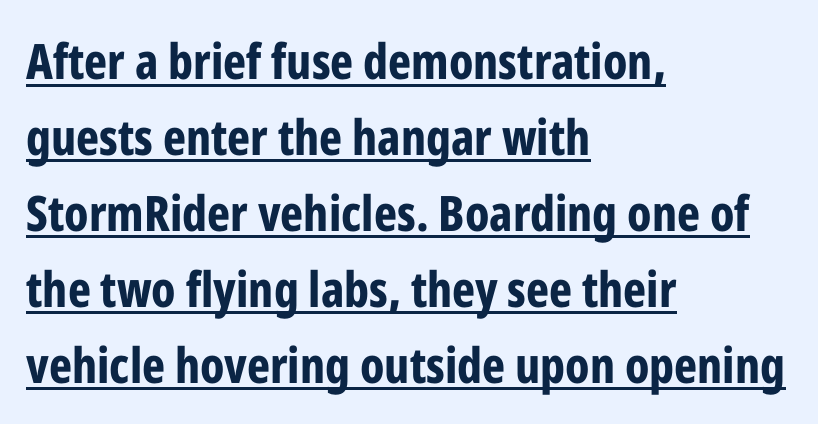
All the whitespace from short lines collects on the right. Students, observe the line beneath the letters — that is underlining. Italic? Not at all — the glyphs are vertical. Font category for this specimen: sans-serif. The rendering uses natural spacing where letterforms have individual widths. Emphasis by weight is at full strength: bold.
